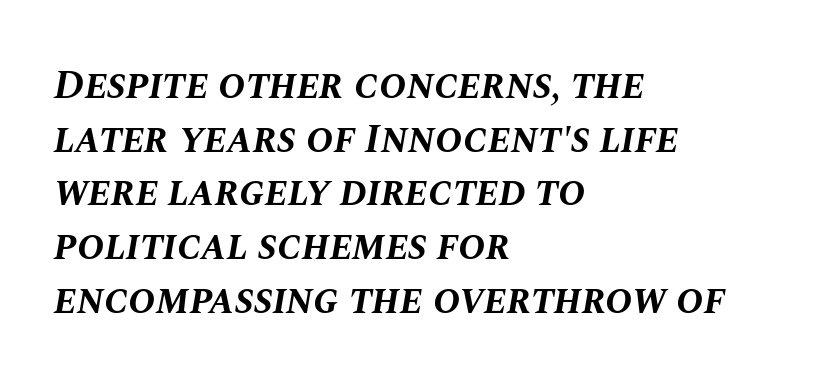
Q: Is the text bold? A: Yes.
Q: Is the text italic (slanted)? A: Yes, it leans right by about 10 degrees.
Q: Is the text underlined? A: No.
Q: How is the paragraph aligned? A: Left-aligned.
Q: Is the spacing between letters normal or unusually wide? A: Normal.
Q: Is the spacing between lines tight, normal or loose? A: Normal.
Q: Width (condensed, normal, or wide)? A: Normal.
Q: Stroke contrast? A: Medium.
Q: x-height? A: Large.
Q: Monospaced? A: No.
